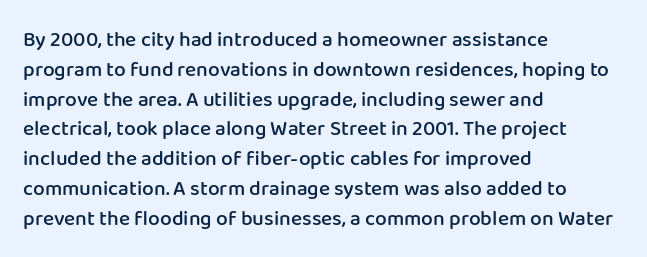
{"italic": "no", "bold": "semi", "underline": "no", "align": "left", "line_spacing": "normal", "line_spacing_ratio": 1.42, "letter_spacing": "normal", "letter_spacing_em": 0.0, "glyph_px": 21}
